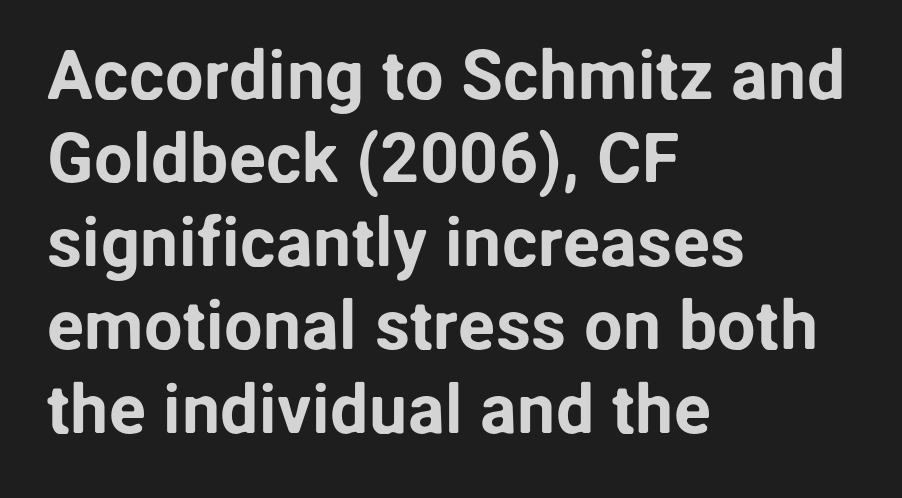
{"serif": "no", "italic": "no", "width": "normal", "stroke_contrast": "low", "x_height": "medium", "monospaced": "no", "underline": "no", "align": "left", "line_spacing_ratio": 1.21, "letter_spacing": "normal", "letter_spacing_em": 0.0, "glyph_px": 69}
